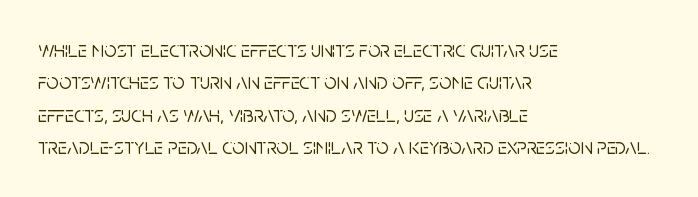
Q: Is the text italic (slanted)? A: No, it is upright.
Q: Is the text underlined? A: No.
Q: How is the paragraph aligned? A: Left-aligned.
Q: Is the spacing between letters normal or unusually wide? A: Normal.
Q: Is the spacing between lines tight, normal or loose? A: Normal.
